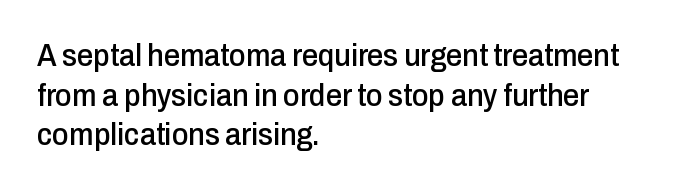
The image shows 32 px condensed sans-serif type, upright; set left-aligned, line spacing 1.24x, normal letter spacing, not underlined; low stroke contrast and a medium x-height.
